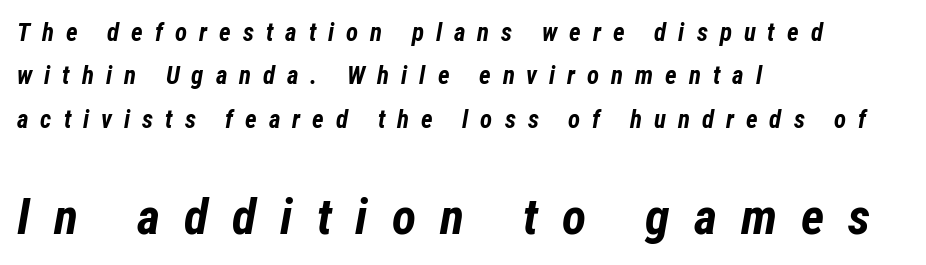
{"italic": "yes", "lean": "right", "slant_degrees": 12, "bold": "yes", "weight": "bold", "width": "condensed", "stroke_contrast": "low", "x_height": "medium", "monospaced": "no", "underline": "no", "align": "left", "line_spacing_ratio": 1.74, "letter_spacing": "wide", "letter_spacing_em": 0.48, "larger_block": "second", "size_ratio": 2.0, "glyph_px": 50}
